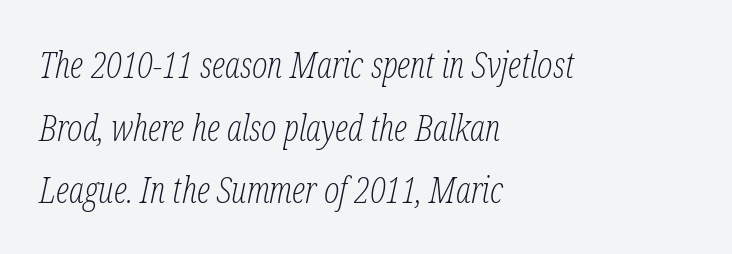
These lines keep a tight, regular rhythm from letter to letter. Observe the serifs anchoring each vertical stroke in this sample. The rendering uses natural spacing where letterforms have individual widths. Leftover space on each line is placed entirely after the last word. Designer's note — italics engaged. The cut favours lightness, reaching ordinary text weight at its darkest.
